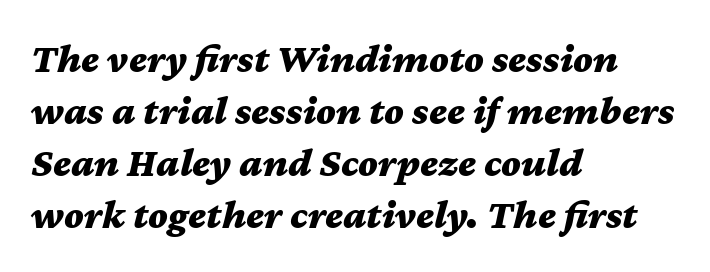
{"italic": "yes", "lean": "right", "slant_degrees": 12, "bold": "yes", "weight": "bold", "width": "wide", "stroke_contrast": "medium", "x_height": "medium", "monospaced": "no", "underline": "no", "align": "left", "line_spacing": "normal", "line_spacing_ratio": 1.27, "letter_spacing": "normal", "letter_spacing_em": 0.0, "glyph_px": 41}
